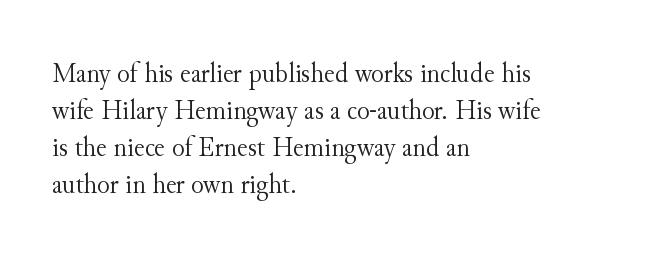
The image shows 29 px light serif type, upright; set left-aligned, normal line spacing (1.28x), normal letter spacing, not underlined; medium stroke contrast and a small x-height.
